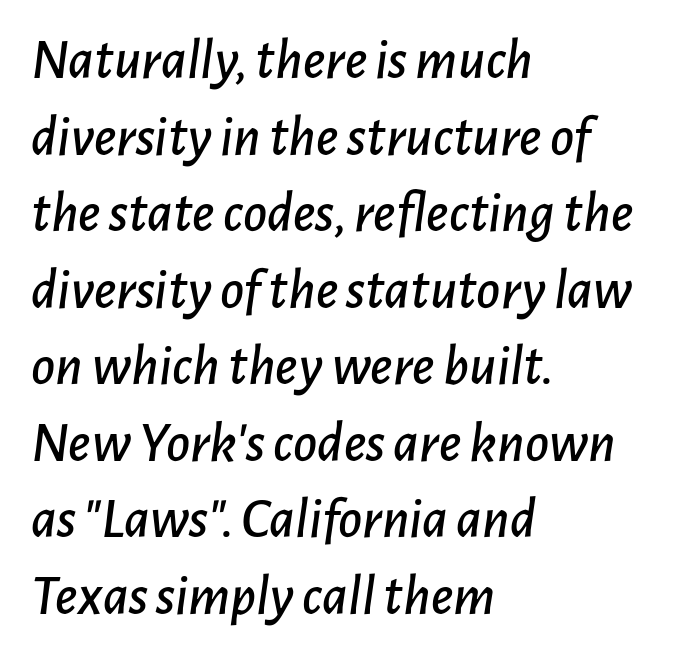
Q: Is the text italic (slanted)? A: Yes, it leans right by about 7 degrees.
Q: Is the text underlined? A: No.
Q: How is the paragraph aligned? A: Left-aligned.
Q: Is the spacing between letters normal or unusually wide? A: Normal.
Q: Is the spacing between lines tight, normal or loose? A: Normal.
Q: Width (condensed, normal, or wide)? A: Normal.
Q: Stroke contrast? A: Low.
Q: x-height? A: Medium.
Q: Monospaced? A: No.
